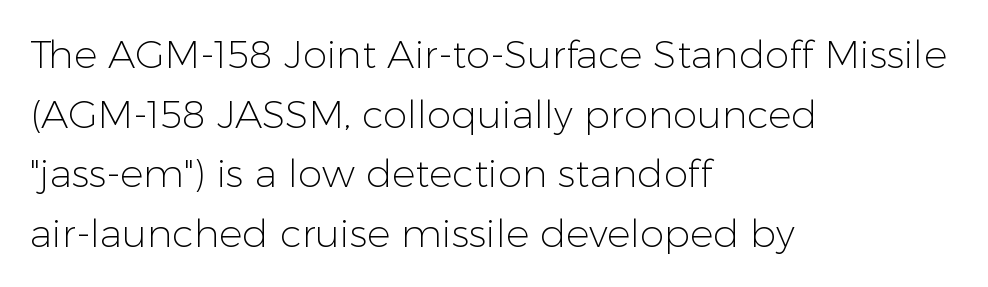
{"serif": "no", "italic": "no", "bold": "no", "weight": "light", "width": "normal", "stroke_contrast": "low", "x_height": "medium", "monospaced": "no", "underline": "no", "align": "left", "line_spacing": "normal", "line_spacing_ratio": 1.53, "letter_spacing": "normal", "letter_spacing_em": 0.0, "glyph_px": 39}
